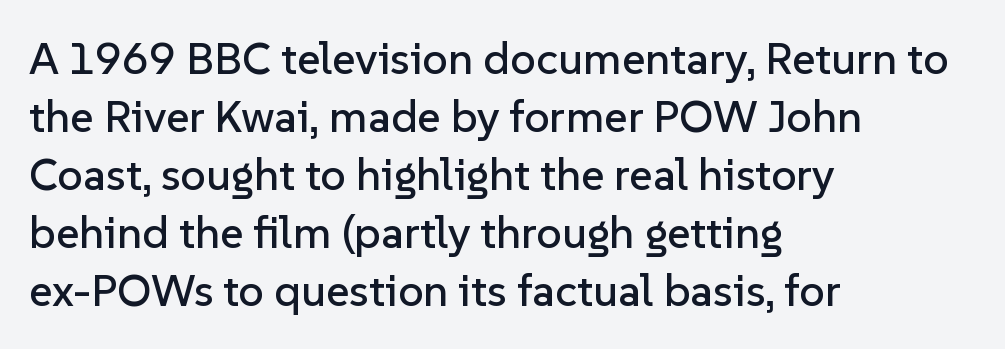
{"serif": "no", "italic": "no", "width": "normal", "stroke_contrast": "low", "x_height": "medium", "monospaced": "no", "underline": "no", "align": "left", "line_spacing": "normal", "line_spacing_ratio": 1.29, "letter_spacing": "normal", "letter_spacing_em": 0.0, "glyph_px": 45}
